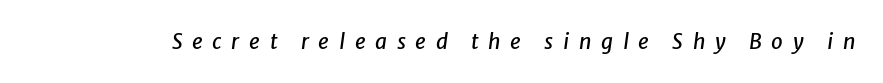
Every character sits at an angle, as italics do. Descender tails drop into unmarked territory. The type is letterspaced generously, with wide tracking.
